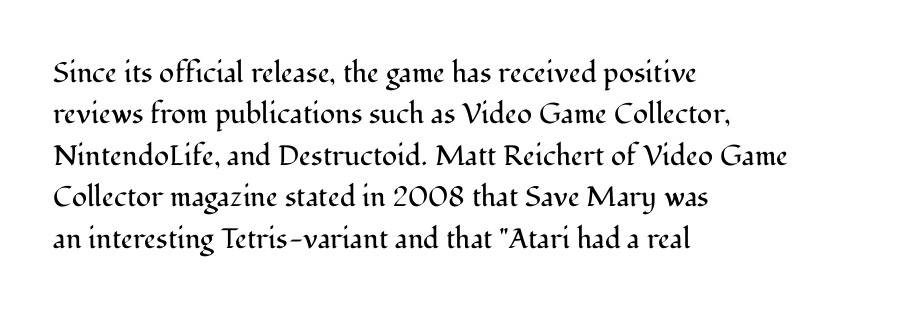
How would I describe the line gaps? Plain and ordinary. A classic flush-left, rag-right setting is used for this passage. Small tapered or slab feet sit at the stroke ends, so this counts as serif. The letters advance in unequal steps, a hallmark of proportional type.
